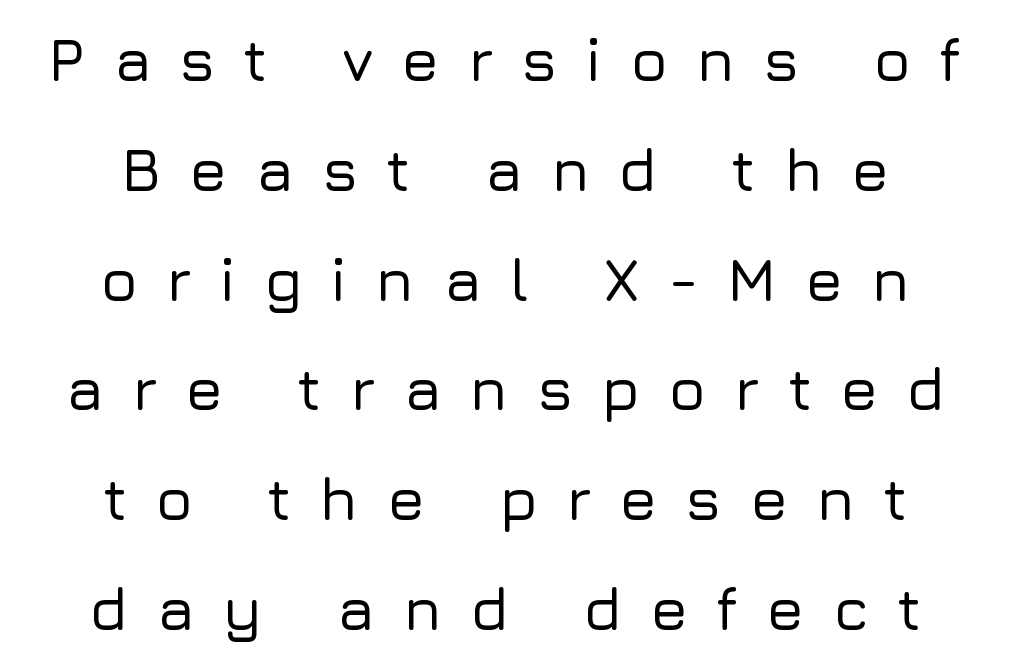
The image shows 61 px sans-serif type, upright; set centered, line spacing 1.8x, unusually wide letter spacing (+0.46 em), not underlined; low stroke contrast and a medium x-height.
